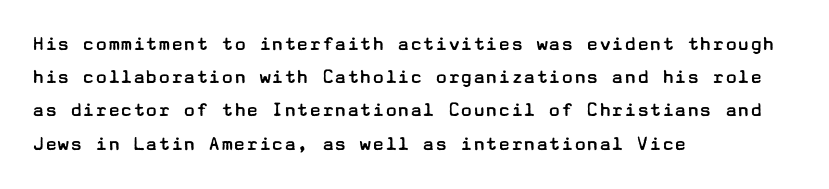
The face looks like a standard text weight, possibly lighter. Short and long lines alike share a common starting point at left. Vertically, the passage feels balanced, rows spaced as you'd expect. A bare baseline throughout the passage. Here the glyphs are tracked normally, forming tight word shapes.
